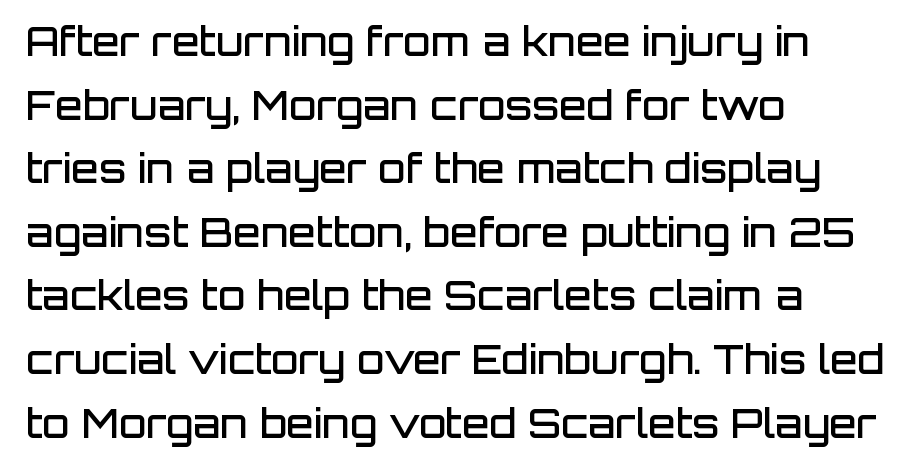
These lines sit exactly where default settings would place them. Each glyph is drawn with semibold strokes, heavier than normal yet not fully bold. Typeset ragged right — the left edge is the straight one. Is this a fixed-width face? No — the glyphs have proportional, varying widths. Underline: absent. Is this a sans? Yes — the strokes have no serifs.
